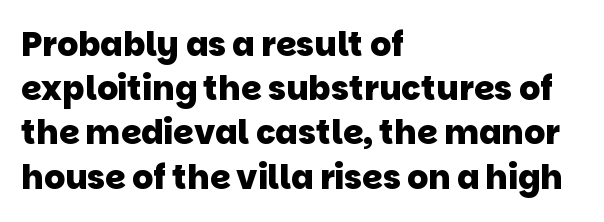
The image shows 33 px heavy sans-serif type; set left-aligned, normal line spacing (1.34x), normal letter spacing, not underlined; low stroke contrast and a large x-height.
